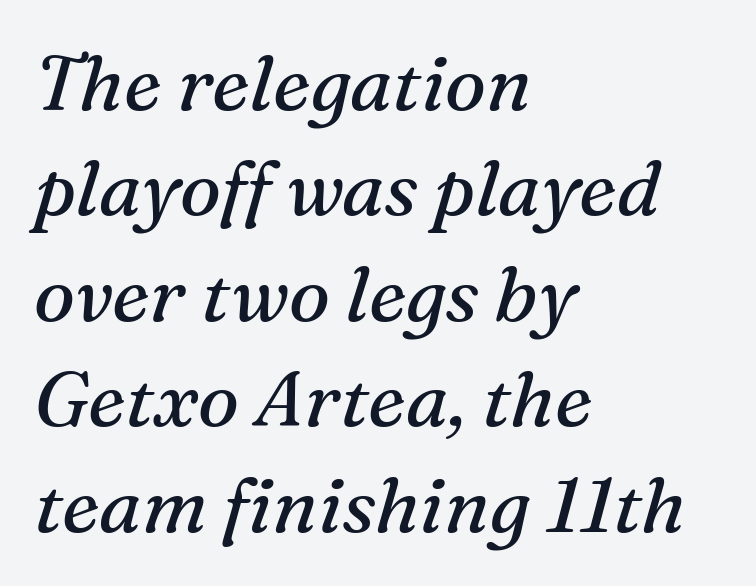
Is this a fixed-width face? No — the glyphs have proportional, varying widths. The words here are not underlined. These glyphs show unthickened strokes, regular width or finer. The letters carry serifs — small finishing strokes at the ends of their stems. Notice how the stems are inclined rather than vertical — that's the hallmark of italics.
